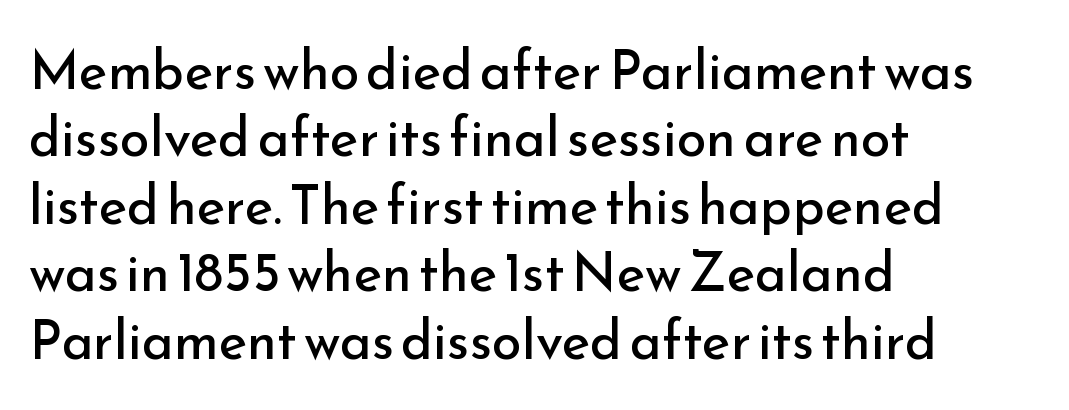
Q: Is the text bold? A: No.
Q: Is the text italic (slanted)? A: No, it is upright.
Q: Is the typeface a serif or a sans-serif typeface? A: Sans-serif.
Q: Is the text underlined? A: No.
Q: How is the paragraph aligned? A: Left-aligned.
Q: Is the spacing between letters normal or unusually wide? A: Normal.
Q: Is the spacing between lines tight, normal or loose? A: Normal.
Q: Width (condensed, normal, or wide)? A: Normal.
Q: Stroke contrast? A: Low.
Q: x-height? A: Small.
Q: Monospaced? A: No.
